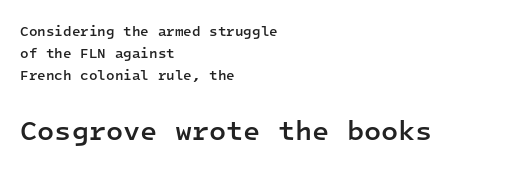
Characters remain perfectly vertical along every line. A typesetter would call this zero additional tracking. The typeface chosen for these lines omits serifs. Only glyphs here, with clear space below each row.
